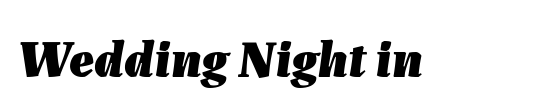
The specimen omits any rule beneath the text block's lines. A dark, heavy texture on the line: the type is bold. Think of a printed novel: that variable character pitch is what you see here. Does the lettering tilt? It does — this is italic. Glyph-to-glyph distance matches everyday printed text.
